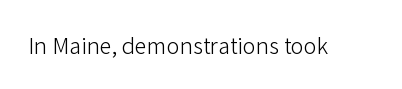
{"italic": "no", "bold": "no", "underline": "no", "letter_spacing": "normal", "letter_spacing_em": 0.0, "glyph_px": 22}
